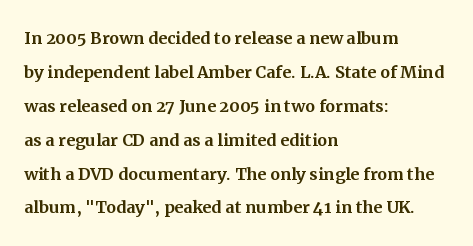
Inter-character spacing is left at the font's built-in metrics. A bare baseline throughout the passage. The typography opts for an upright posture over an oblique one. Casual observation: everything's shoved over to the left.
